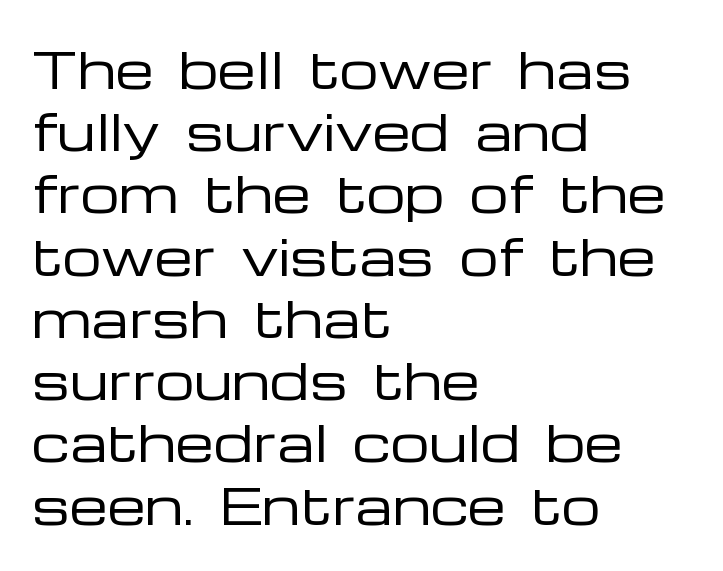
The image shows 49 px regular-weight, wide sans-serif type, upright; set left-aligned, normal line spacing (1.27x), normal letter spacing, not underlined; low stroke contrast and a medium x-height.
